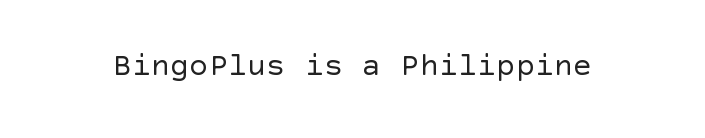
Does the lettering tilt? It doesn't — this is upright. Default kerning and tracking; the words read as compact shapes. Rule under the text: the space is simply empty. Type style note: lacks serifs. The typeface has the unassuming heft of standard copy or less.
